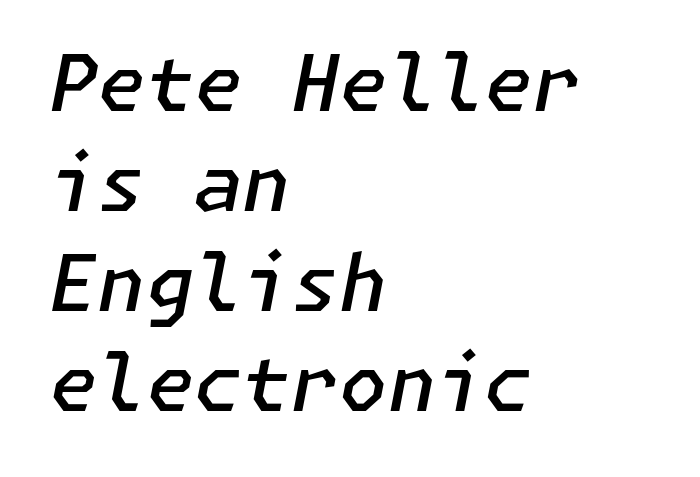
The image shows 78 px semibold type, italic (leaning right); set left-aligned, normal line spacing (1.28x), normal letter spacing, not underlined; low stroke contrast and a medium x-height.
